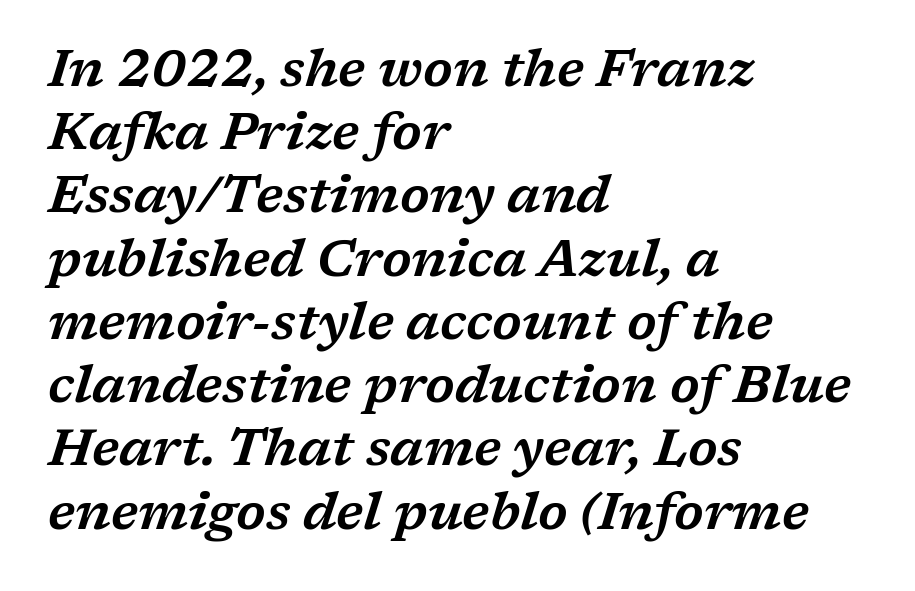
The image shows 51 px wide serif type, italic (leaning right); set left-aligned, line spacing 1.24x, normal letter spacing, not underlined; low stroke contrast and a medium x-height.
